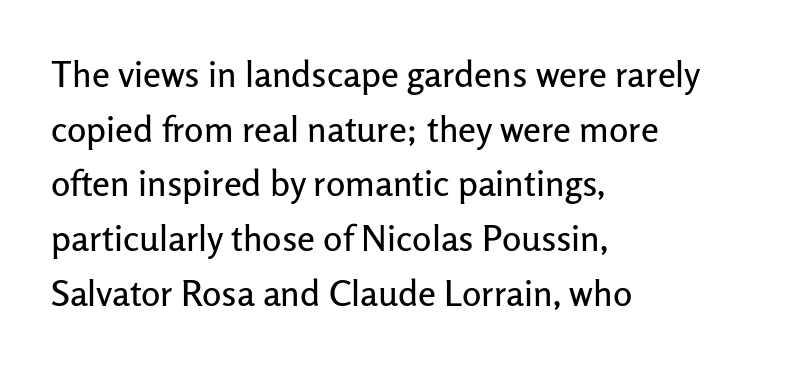
The image shows 36 px sans-serif type, upright; set left-aligned, normal line spacing (1.52x), normal letter spacing, not underlined; low stroke contrast and a medium x-height.
